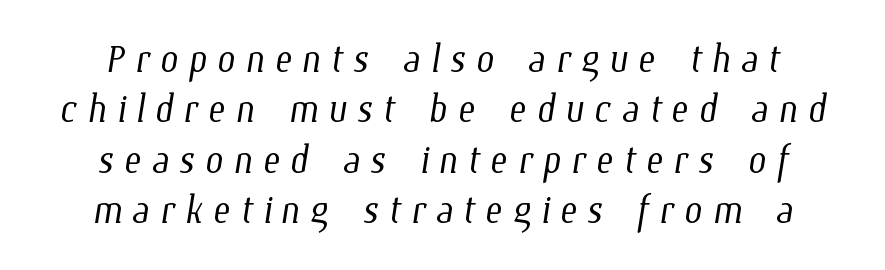
The image shows 52 px light, condensed type; set centered, tight line spacing (0.97x), not underlined; low stroke contrast and a medium x-height.
